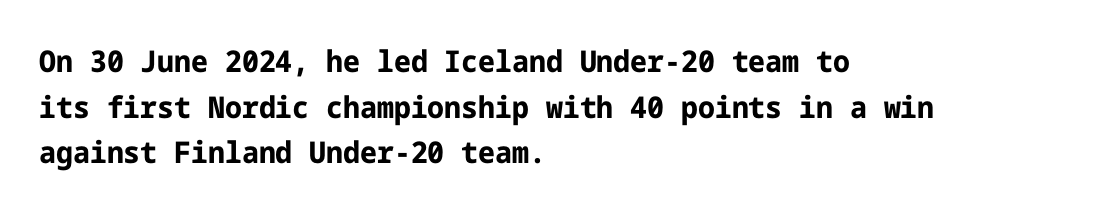
{"serif": "no", "italic": "no", "bold": "yes", "weight": "bold", "width": "normal", "stroke_contrast": "low", "x_height": "medium", "underline": "no", "align": "left", "line_spacing": "normal", "line_spacing_ratio": 1.52, "letter_spacing": "normal", "letter_spacing_em": 0.0, "glyph_px": 30}
